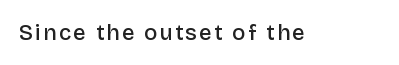
The image shows 22 px text type, upright; set not underlined.
